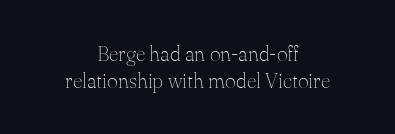
{"italic": "no", "bold": "no", "underline": "no", "align": "center", "line_spacing": "normal", "line_spacing_ratio": 1.28, "letter_spacing": "normal", "letter_spacing_em": 0.0, "glyph_px": 21}
